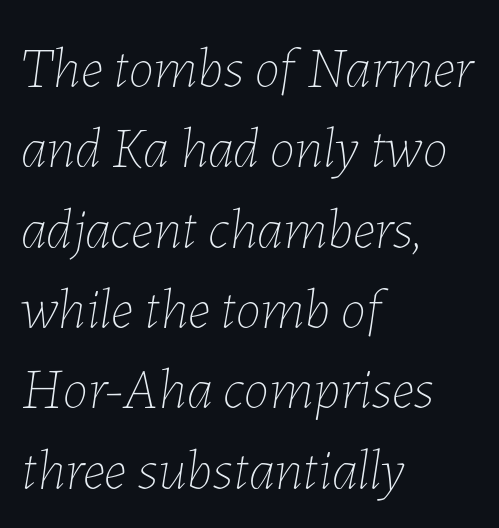
The image shows 57 px thin type, italic (leaning right); set left-aligned, normal line spacing (1.41x), normal letter spacing, not underlined; low stroke contrast and a medium x-height.
